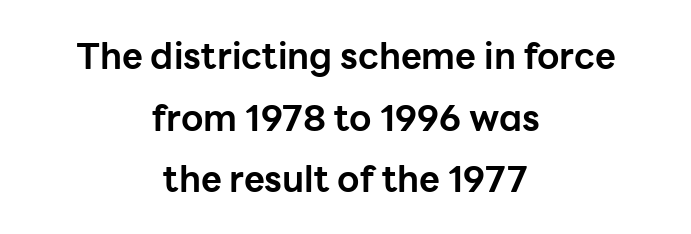
The image shows 36 px bold sans-serif type, upright; set centered, line spacing 1.71x, normal letter spacing, not underlined; low stroke contrast and a medium x-height.
